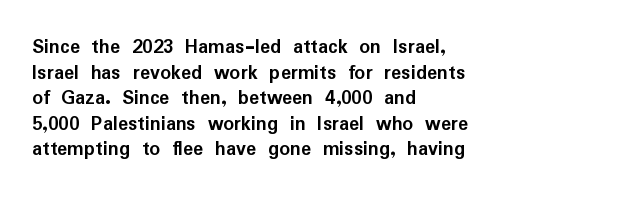
The image shows 21 px bold type, upright; set left-aligned, line spacing 1.22x, normal letter spacing, not underlined.
